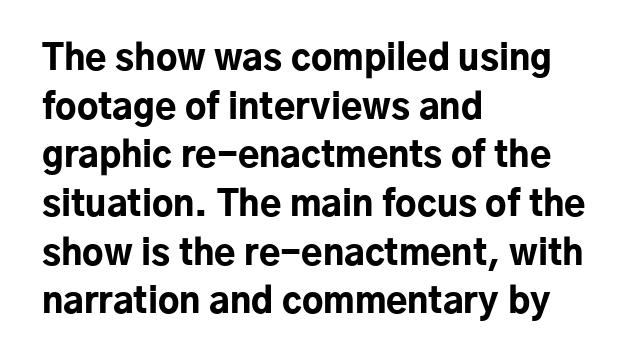
The image shows 35 px bold sans-serif type, upright; set left-aligned, normal line spacing (1.39x), normal letter spacing, not underlined; low stroke contrast and a medium x-height.
